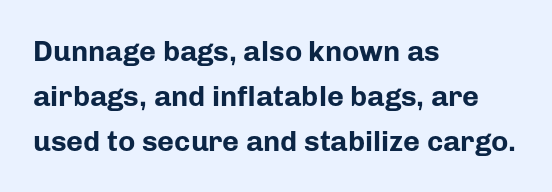
{"serif": "no", "italic": "no", "bold": "yes", "weight": "bold", "width": "normal", "stroke_contrast": "low", "x_height": "medium", "monospaced": "no", "underline": "no", "align": "left", "line_spacing": "normal", "line_spacing_ratio": 1.55, "letter_spacing": "normal", "letter_spacing_em": 0.0, "glyph_px": 29}
